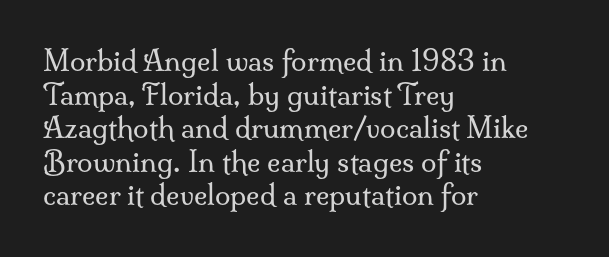
{"serif": "yes", "italic": "no", "bold": "no", "weight": "regular", "width": "normal", "stroke_contrast": "medium", "x_height": "small", "monospaced": "no", "underline": "no", "align": "left", "line_spacing_ratio": 1.2, "letter_spacing": "normal", "letter_spacing_em": 0.0, "glyph_px": 28}
